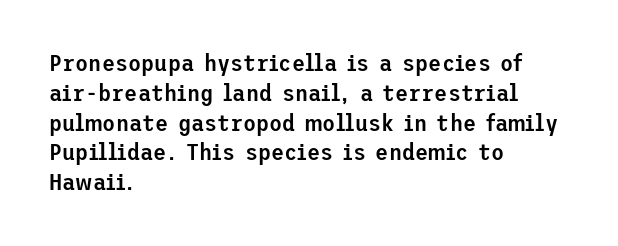
The image shows 24 px text type, upright; set left-aligned, line spacing 1.24x, normal letter spacing, not underlined.
